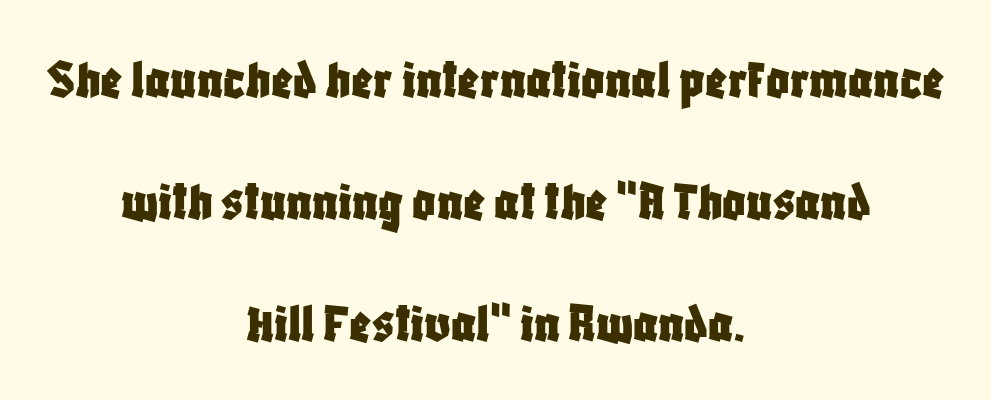
Airy leading. Is the block centered? Yes — each line is placed symmetrically about the middle. This is sans-serif lettering, the kind often seen on screens and signage. You could not count columns in this text — the font is proportionally spaced. The tracking reads as untouched default to a designer's eye. Anything drawn beneath the words? Only blank space.
